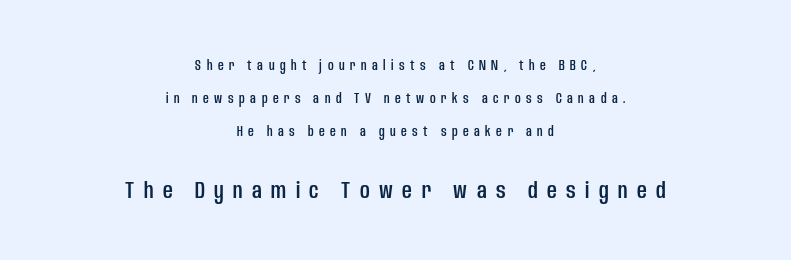
Underlining? Definitely not there. This layout puts the modest block above and the oversized block below. Every row of glyphs is offset so its center matches the block's center. Is there much room between lines? Yes — plenty of vertical air separates them. The face used here is rendered with a markedly widened letterfit.
